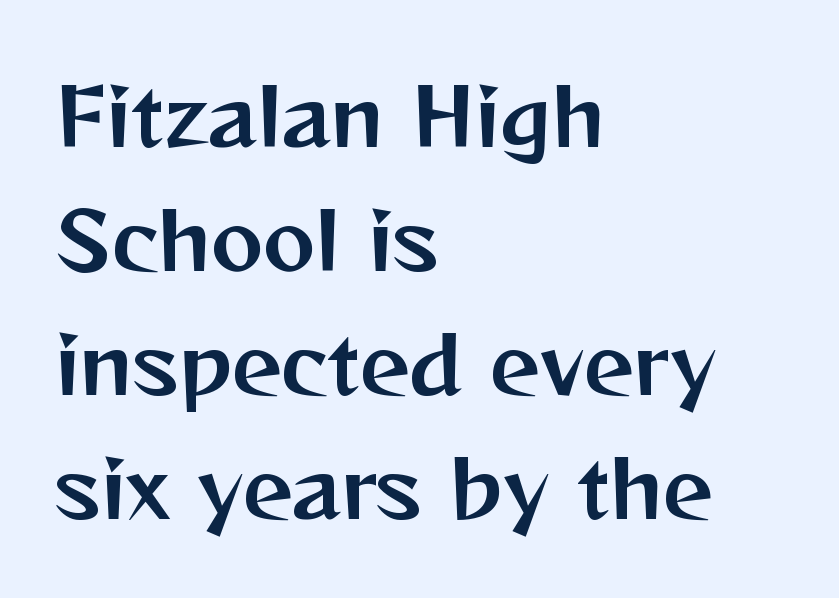
{"serif": "no", "italic": "no", "width": "normal", "stroke_contrast": "medium", "x_height": "medium", "monospaced": "no", "underline": "no", "align": "left", "line_spacing": "normal", "line_spacing_ratio": 1.57, "letter_spacing": "normal", "letter_spacing_em": 0.0, "glyph_px": 79}
